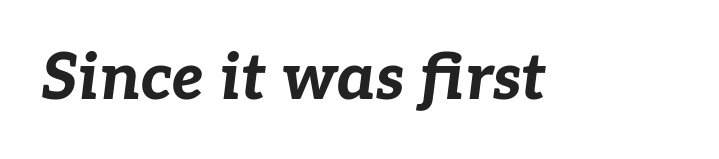
Strong, thick strokes mark this as bold type. This sample uses an oblique cut, with every glyph tilted off the vertical. Descender tails drop into unmarked territory. Students, note that the glyphs here touch the page at normal intervals. Here the designer chose a conventional face with non-uniform glyph widths.
